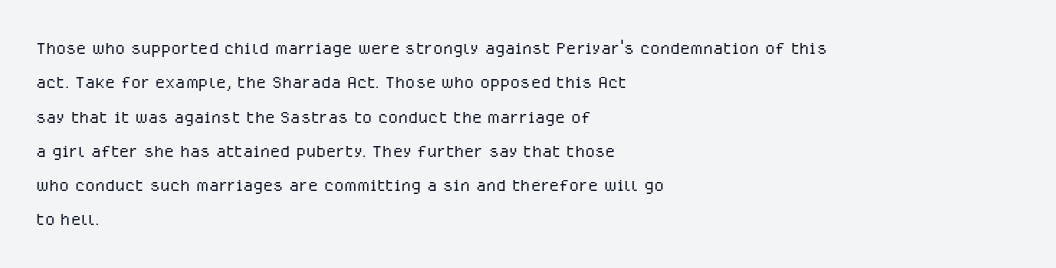
{"italic": "no", "bold": "no", "underline": "no", "align": "left", "line_spacing": "normal", "line_spacing_ratio": 1.49, "letter_spacing": "normal", "letter_spacing_em": 0.0, "glyph_px": 23}
